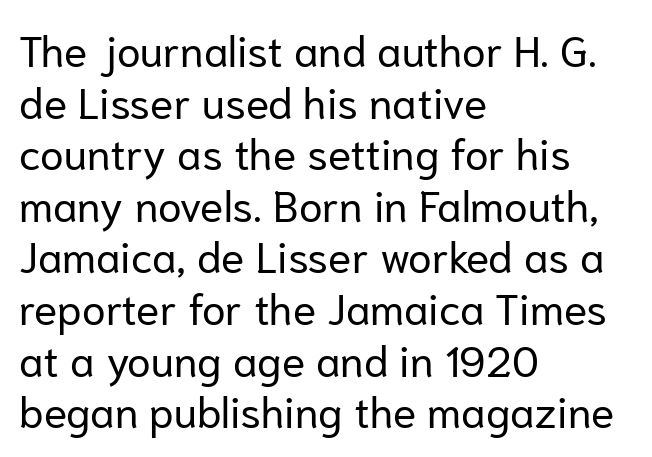
{"serif": "no", "italic": "no", "bold": "no", "weight": "regular", "width": "normal", "stroke_contrast": "low", "x_height": "medium", "monospaced": "no", "underline": "no", "align": "left", "line_spacing_ratio": 1.2, "letter_spacing": "normal", "letter_spacing_em": 0.0, "glyph_px": 43}
